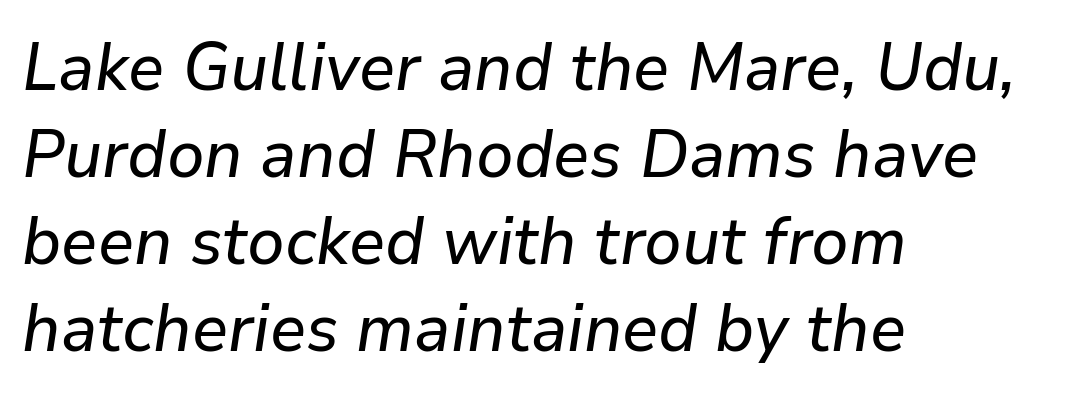
{"italic": "yes", "lean": "right", "slant_degrees": 9, "width": "normal", "stroke_contrast": "low", "x_height": "medium", "monospaced": "no", "underline": "no", "align": "left", "line_spacing": "normal", "line_spacing_ratio": 1.3, "letter_spacing": "normal", "letter_spacing_em": 0.0, "glyph_px": 67}
